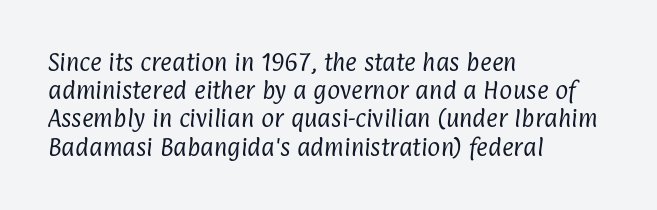
The image shows 20 px text type; set left-aligned, normal line spacing (1.41x), normal letter spacing, not underlined.
